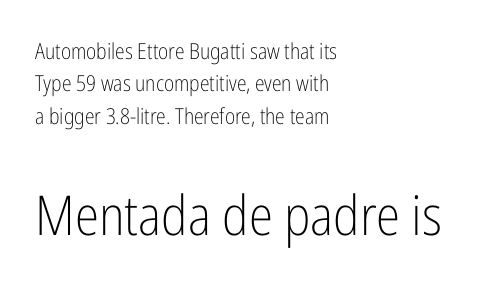
Horizontally, the lines are justified to the leading edge only. A light-to-regular cut is what we see here. The letters stand upright; this is a roman face. Clear beneath every line of the passage. Nope, no serifs anywhere on these letters.
